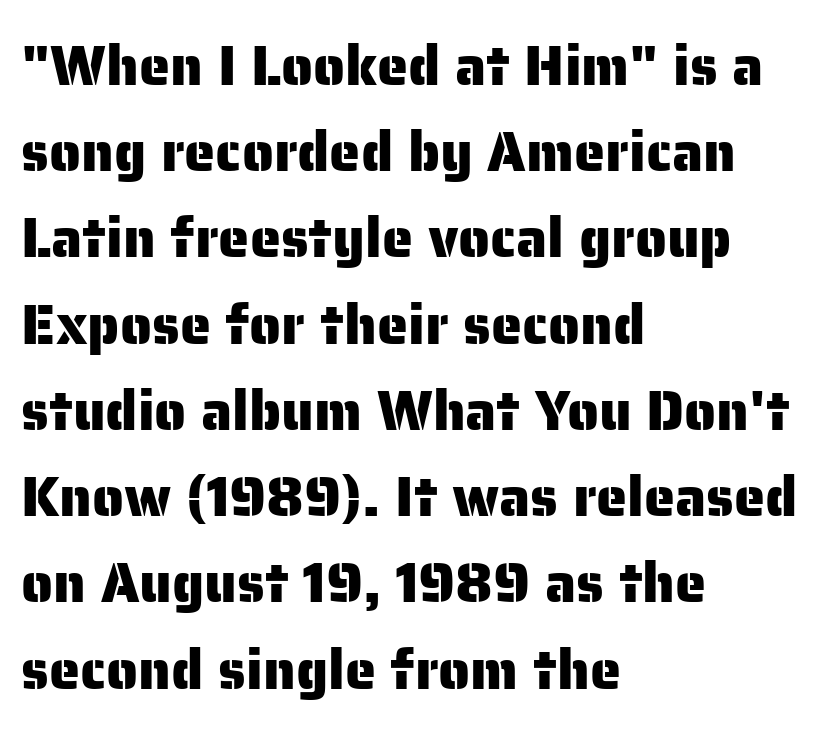
The image shows 56 px sans-serif type, upright; set left-aligned, normal line spacing (1.54x), normal letter spacing, not underlined; low stroke contrast and a medium x-height.
